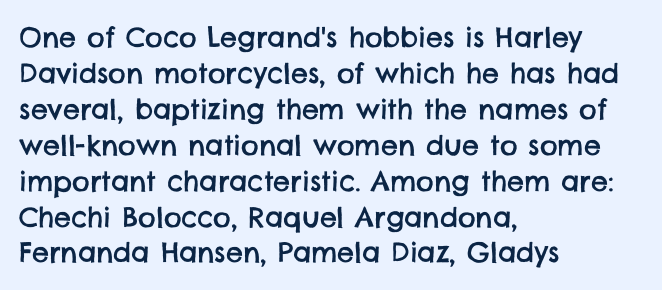
Q: Is the text underlined? A: No.
Q: How is the paragraph aligned? A: Left-aligned.
Q: Is the spacing between letters normal or unusually wide? A: Normal.
Q: Is the spacing between lines tight, normal or loose? A: Normal.
